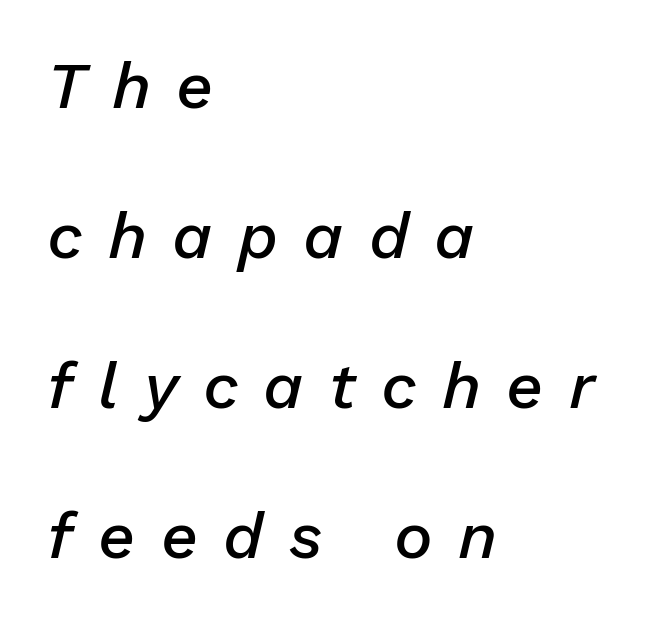
Q: Is the text bold? A: Semi-bold.
Q: Is the text italic (slanted)? A: Yes, it leans right by about 13 degrees.
Q: Is the text underlined? A: No.
Q: How is the paragraph aligned? A: Left-aligned.
Q: Is the spacing between letters normal or unusually wide? A: Unusually wide.
Q: Is the spacing between lines tight, normal or loose? A: Loose.
Q: Width (condensed, normal, or wide)? A: Normal.
Q: Stroke contrast? A: Low.
Q: x-height? A: Medium.
Q: Monospaced? A: No.
